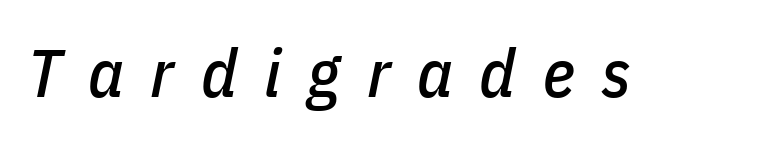
{"italic": "yes", "lean": "right", "slant_degrees": 11, "width": "condensed", "stroke_contrast": "low", "x_height": "medium", "monospaced": "no", "underline": "no", "letter_spacing": "wide", "letter_spacing_em": 0.39, "glyph_px": 68}
